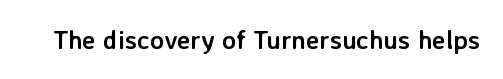
{"italic": "no", "bold": "yes", "underline": "no", "letter_spacing": "normal", "letter_spacing_em": 0.0, "glyph_px": 26}
